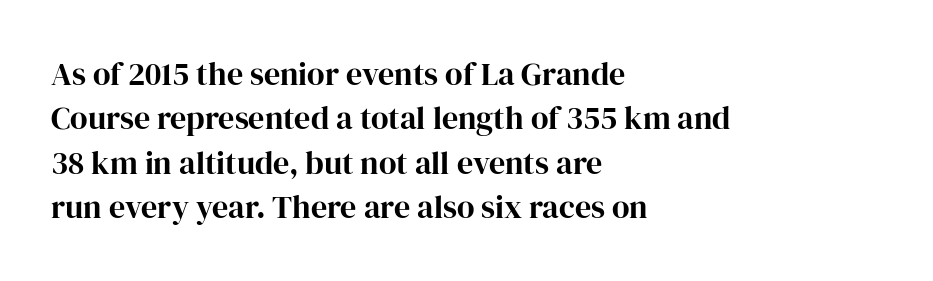
Clear beneath every line of the passage. The axis of the letterforms is exactly vertical. Standard letterfit; no display-style spreading of the glyphs. The designer left line spacing at the default.
